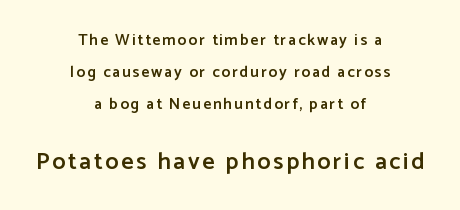
The image shows 24 px text type, upright; set centered, loose line spacing (2.0x), not underlined; the second (bottom) block is 1.5x larger.
